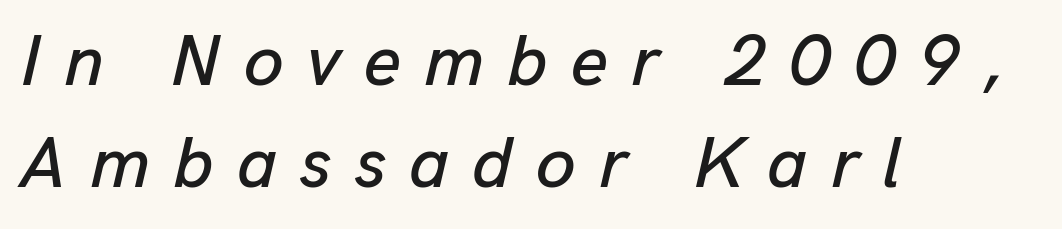
Inter-character spacing is expanded well beyond the font's built-in metrics. The passage shown leans; its letterforms are oblique. Check the space under the baseline: it is left empty. This sample has the flowing, uneven cadence of proportional lettering.
